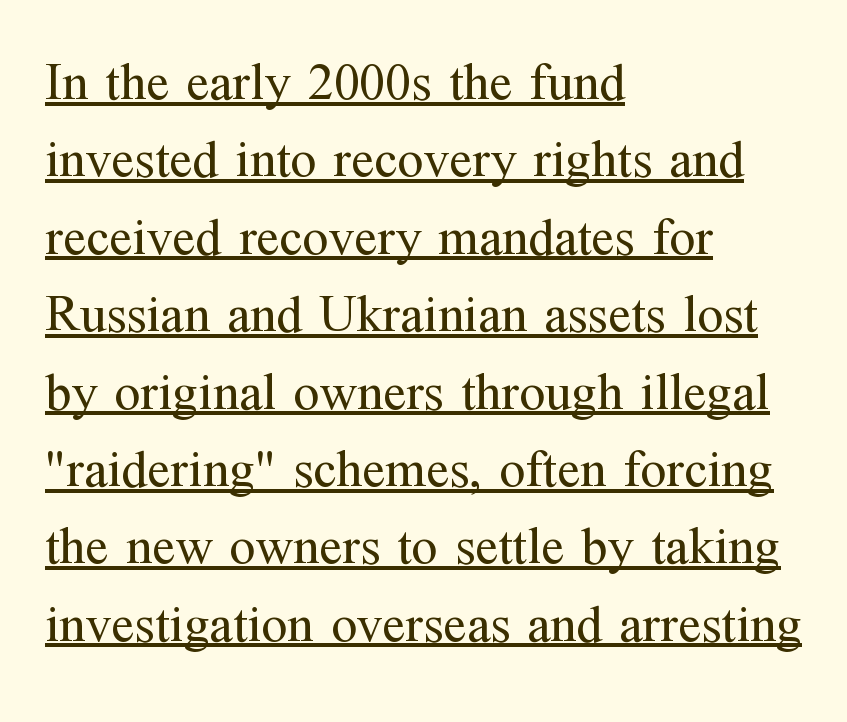
{"serif": "yes", "italic": "no", "bold": "no", "weight": "regular", "width": "normal", "stroke_contrast": "medium", "x_height": "medium", "monospaced": "no", "underline": "yes", "align": "left", "line_spacing": "normal", "line_spacing_ratio": 1.46, "letter_spacing": "normal", "letter_spacing_em": 0.0, "glyph_px": 53}
